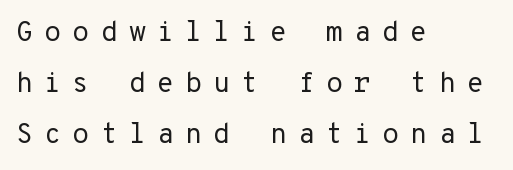
Q: Is the text bold? A: No.
Q: Is the text italic (slanted)? A: No, it is upright.
Q: Is the typeface a serif or a sans-serif typeface? A: Sans-serif.
Q: Is the text underlined? A: No.
Q: How is the paragraph aligned? A: Left-aligned.
Q: Is the spacing between letters normal or unusually wide? A: Unusually wide.
Q: Width (condensed, normal, or wide)? A: Normal.
Q: Stroke contrast? A: Low.
Q: x-height? A: Medium.
Q: Monospaced? A: Yes.
